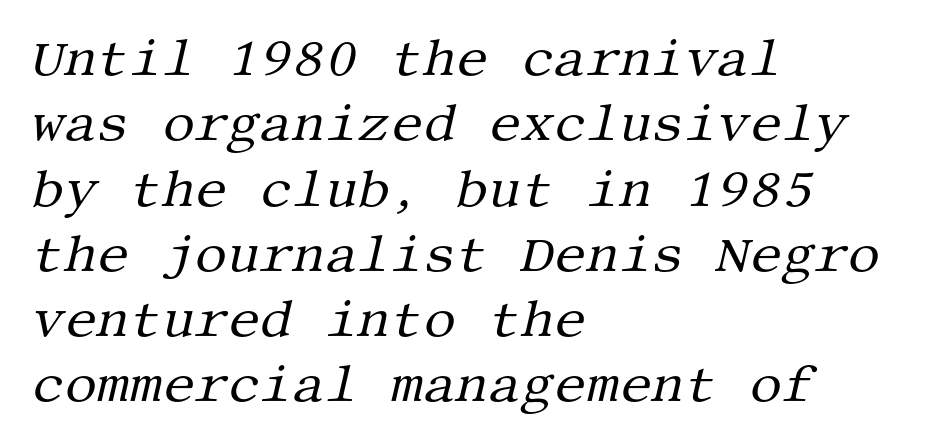
The image shows 51 px regular-weight serif type, italic (leaning right); set left-aligned, normal line spacing (1.28x), normal letter spacing, not underlined; medium stroke contrast and a large x-height.
